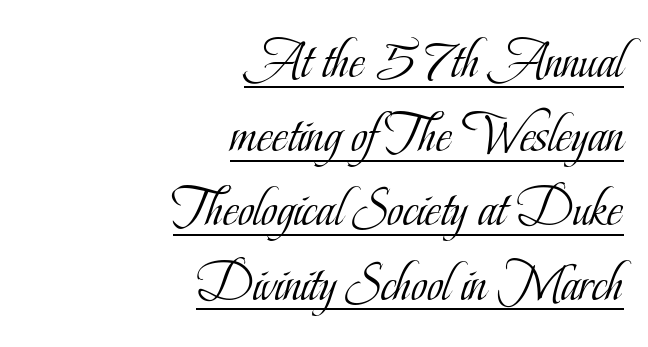
The image shows 55 px light, condensed serif type; set right-aligned, normal line spacing (1.35x), normal letter spacing, underlined; low stroke contrast and a small x-height.
